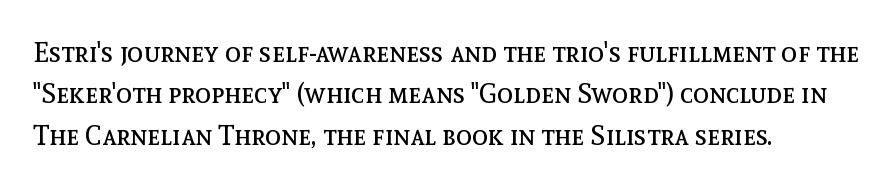
The image shows 27 px text type, upright; set left-aligned, normal line spacing (1.53x), normal letter spacing, not underlined.
